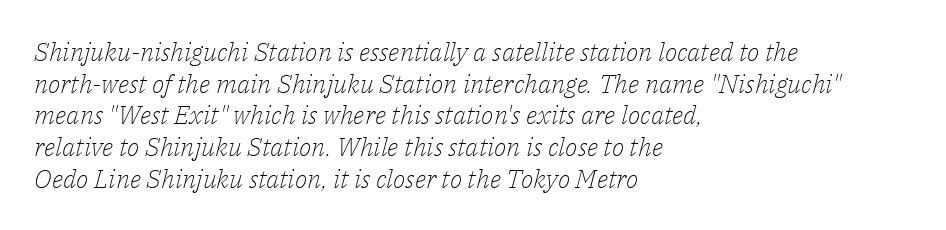
Q: Is the text bold? A: No.
Q: Is the text italic (slanted)? A: Yes, it leans right by about 14 degrees.
Q: Is the text underlined? A: No.
Q: How is the paragraph aligned? A: Left-aligned.
Q: Is the spacing between letters normal or unusually wide? A: Normal.
